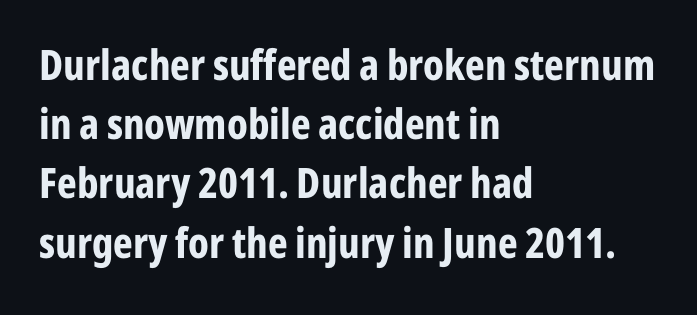
{"serif": "no", "italic": "no", "bold": "yes", "weight": "bold", "width": "condensed", "stroke_contrast": "low", "x_height": "medium", "monospaced": "no", "underline": "no", "align": "left", "line_spacing": "normal", "line_spacing_ratio": 1.41, "letter_spacing": "normal", "letter_spacing_em": 0.0, "glyph_px": 42}
